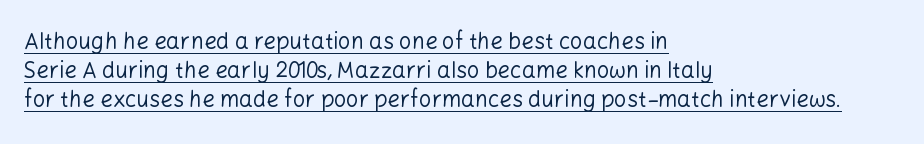
The image shows 22 px text type, upright; set left-aligned, normal line spacing (1.32x), normal letter spacing, underlined.
